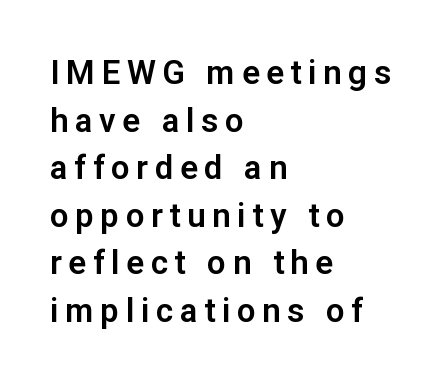
The image shows 33 px sans-serif type, upright; set left-aligned, normal line spacing (1.44x), unusually wide letter spacing (+0.2 em), not underlined; low stroke contrast and a medium x-height.
